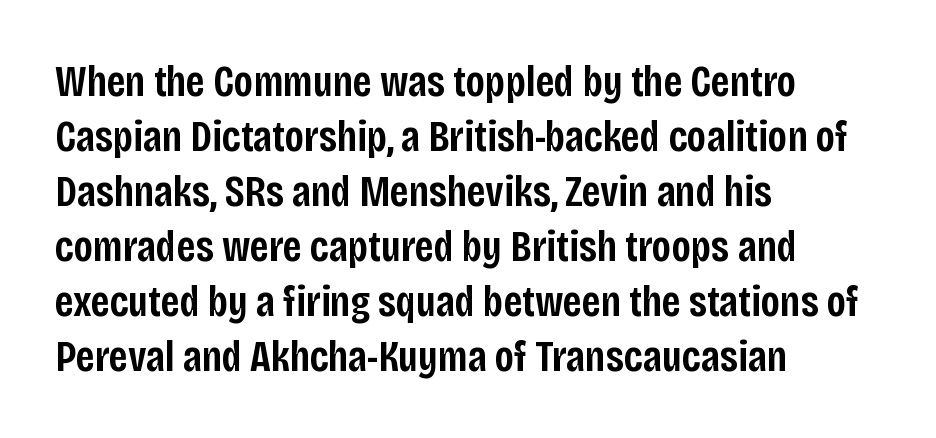
The image shows 44 px semibold, condensed sans-serif type, upright; set left-aligned, normal line spacing (1.25x), normal letter spacing, not underlined; low stroke contrast and a large x-height.
